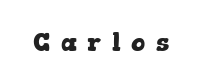
Italic: no, the glyphs are upright roman. How are the letters spaced? Widely, with obvious added tracking. The letters are bold, with thick, heavy strokes. Beneath every word, the page is bare.
